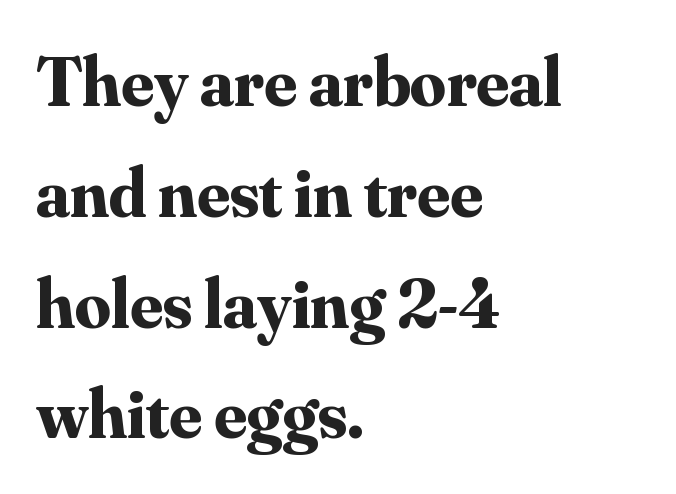
Each letter keeps its own natural width here, so spacing adapts to shape. The typesetting leans heavy: a genuine bold. Anything drawn beneath the words? Only blank space. Whoever set this chose a conventional vertical rhythm.
